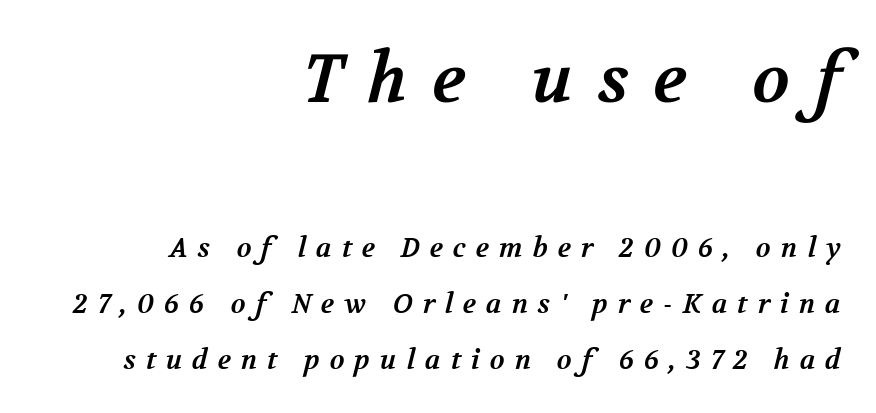
Q: Is the text bold? A: Yes.
Q: Is the typeface a serif or a sans-serif typeface? A: Serif.
Q: Is the text underlined? A: No.
Q: How is the paragraph aligned? A: Right-aligned.
Q: Is the spacing between letters normal or unusually wide? A: Unusually wide.
Q: Is the spacing between lines tight, normal or loose? A: Loose.
Q: Which block of text is set in a larger size, the first (top) or the second (bottom)? A: The first (top) one.
Q: Width (condensed, normal, or wide)? A: Normal.
Q: Stroke contrast? A: Medium.
Q: x-height? A: Medium.
Q: Monospaced? A: No.
